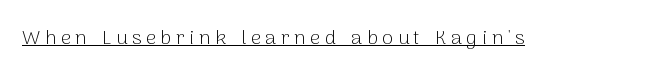
Q: Is the text bold? A: No.
Q: Is the text italic (slanted)? A: No, it is upright.
Q: Is the text underlined? A: Yes.
Q: Is the spacing between letters normal or unusually wide? A: Unusually wide.
